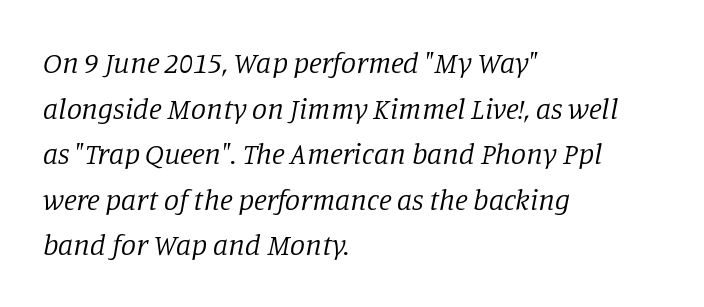
The image shows 30 px regular-weight serif type, italic (leaning right); set left-aligned, normal line spacing (1.52x), normal letter spacing, not underlined; low stroke contrast and a large x-height.
